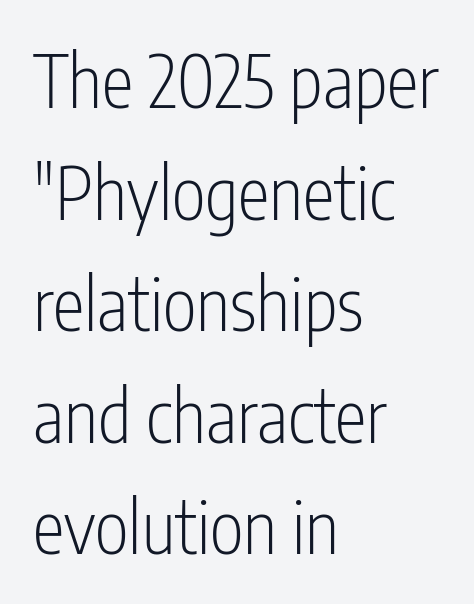
{"serif": "no", "italic": "no", "bold": "no", "weight": "light", "width": "condensed", "stroke_contrast": "low", "x_height": "medium", "monospaced": "no", "underline": "no", "align": "left", "line_spacing": "normal", "line_spacing_ratio": 1.55, "letter_spacing": "normal", "letter_spacing_em": 0.0, "glyph_px": 72}
